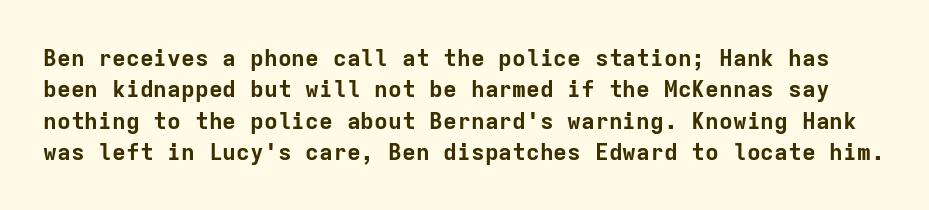
A clean baseline with only descenders dipping below it. Regular leading. Heavy-handed strokes throughout: this text is bold. The specimen reads as upright at a glance. Words appear dense and cohesive because spacing is normal.
